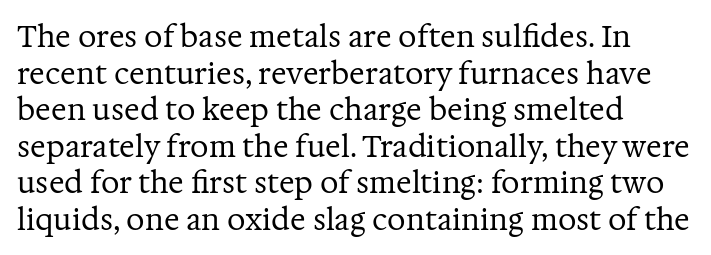
Caption: multi-line text, flush left, ragged right. There is no visible air inserted between adjacent glyphs. Posture: straight, roman, zero tilt. The typeface has the unassuming heft of standard copy or less.
